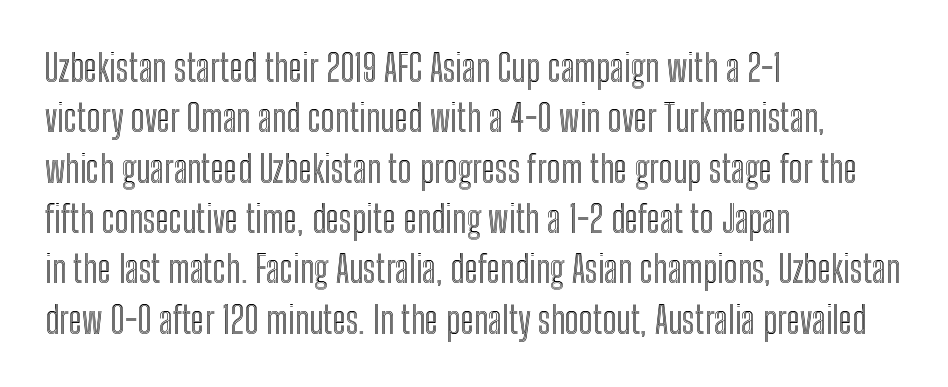
Nope, not italic — everything's standing straight. Reading down the column, the eye jumps a familiar distance to each next line. Do the characters align in a grid? No, the font is proportional. The compositor pushed each line to the left boundary. Beneath every word, the page is bare. Does extra space separate the letters? No, they use regular spacing.
